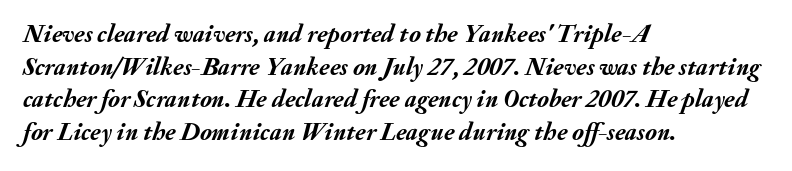
The image shows 25 px bold type, italic (leaning right); set left-aligned, normal line spacing (1.31x), normal letter spacing, not underlined.
